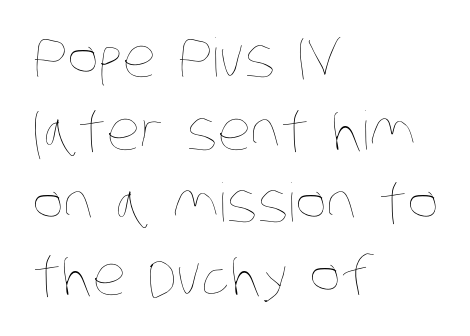
The image shows 53 px thin, condensed type; set left-aligned, normal line spacing (1.37x), normal letter spacing, not underlined; low stroke contrast and a large x-height.
